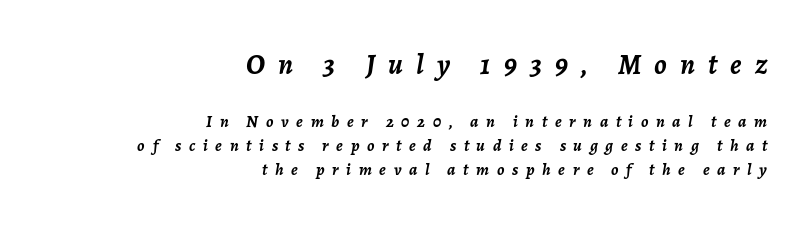
The image shows 29 px semibold type, italic (leaning right); set right-aligned, normal line spacing (1.43x), unusually wide letter spacing (+0.45 em), not underlined; the first (top) block is 1.71x larger; low stroke contrast and a medium x-height.
